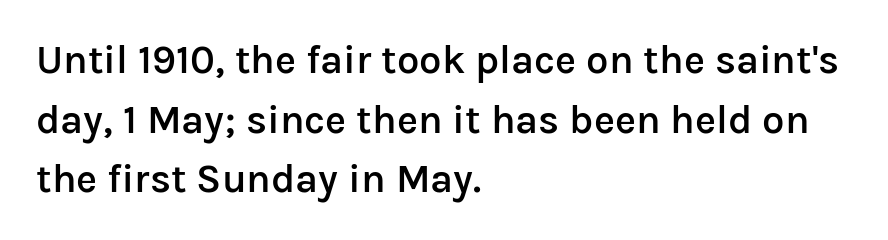
Q: Is the text bold? A: Semi-bold.
Q: Is the text italic (slanted)? A: No, it is upright.
Q: Is the typeface a serif or a sans-serif typeface? A: Sans-serif.
Q: Is the text underlined? A: No.
Q: How is the paragraph aligned? A: Left-aligned.
Q: Is the spacing between letters normal or unusually wide? A: Normal.
Q: Is the spacing between lines tight, normal or loose? A: Normal.
Q: Width (condensed, normal, or wide)? A: Normal.
Q: Stroke contrast? A: Low.
Q: x-height? A: Medium.
Q: Monospaced? A: No.
